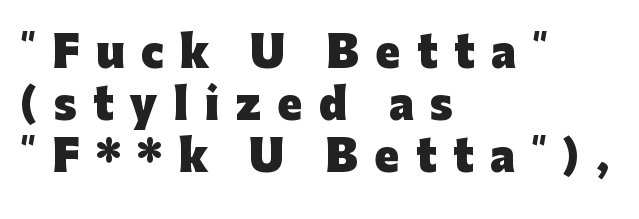
Q: Is the text bold? A: Yes.
Q: Is the text italic (slanted)? A: No, it is upright.
Q: Is the typeface a serif or a sans-serif typeface? A: Sans-serif.
Q: Is the text underlined? A: No.
Q: How is the paragraph aligned? A: Left-aligned.
Q: Is the spacing between letters normal or unusually wide? A: Unusually wide.
Q: Is the spacing between lines tight, normal or loose? A: Normal.
Q: Width (condensed, normal, or wide)? A: Normal.
Q: Stroke contrast? A: Low.
Q: x-height? A: Medium.
Q: Monospaced? A: No.
